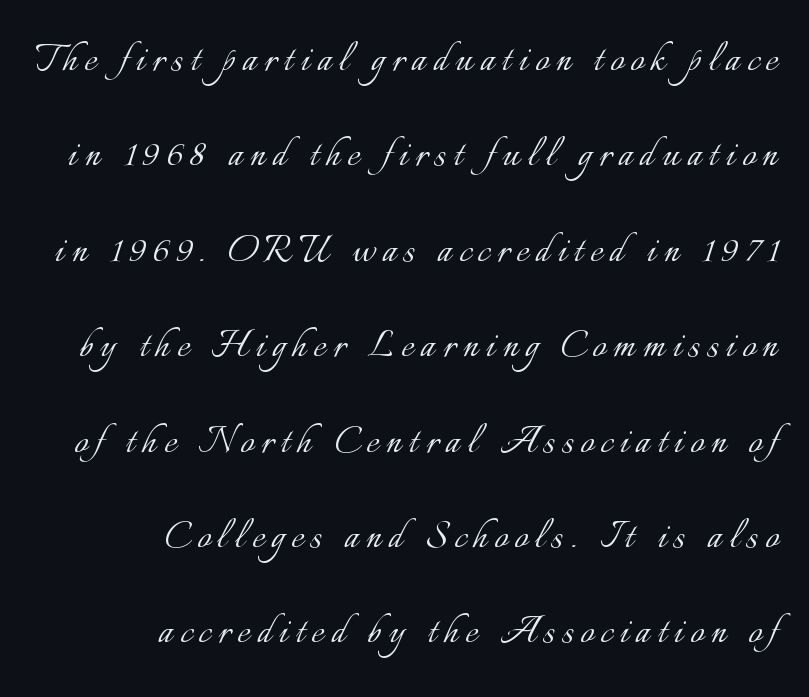
Typeset ragged left — the right edge is the straight one. The strip under each line holds only bare page. One glance says open: line gaps are wider than usual. Stroke mass is kept to a normal reading level or below.
